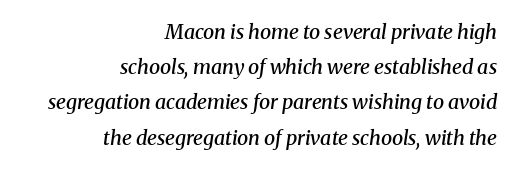
Q: Is the text bold? A: Semi-bold.
Q: Is the text italic (slanted)? A: Yes, it leans right by about 8 degrees.
Q: Is the text underlined? A: No.
Q: How is the paragraph aligned? A: Right-aligned.
Q: Is the spacing between letters normal or unusually wide? A: Normal.
